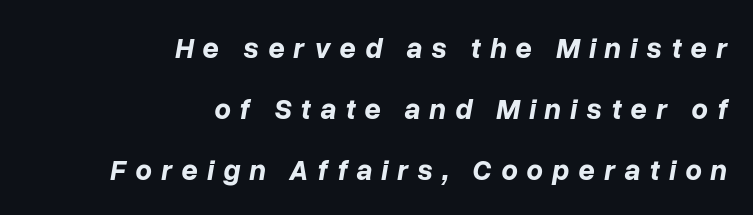
{"italic": "yes", "lean": "right", "slant_degrees": 10, "bold": "yes", "weight": "bold", "width": "normal", "stroke_contrast": "low", "x_height": "medium", "monospaced": "no", "underline": "no", "align": "right", "line_spacing": "loose", "line_spacing_ratio": 2.1, "letter_spacing": "wide", "letter_spacing_em": 0.31, "glyph_px": 29}
